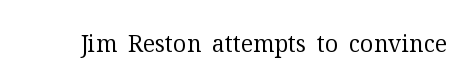
Q: Is the text bold? A: No.
Q: Is the text italic (slanted)? A: No, it is upright.
Q: Is the text underlined? A: No.
Q: Is the spacing between letters normal or unusually wide? A: Normal.
